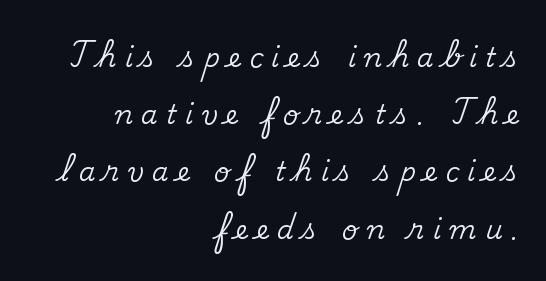
The image shows 27 px text type; set right-aligned, loose line spacing (2.12x), unusually wide letter spacing (+0.31 em), not underlined.
